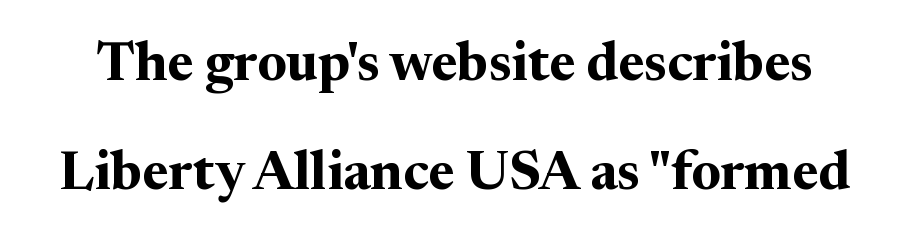
The image shows 54 px bold serif type, upright; set loose line spacing (2.02x), normal letter spacing, not underlined; medium stroke contrast and a medium x-height.
